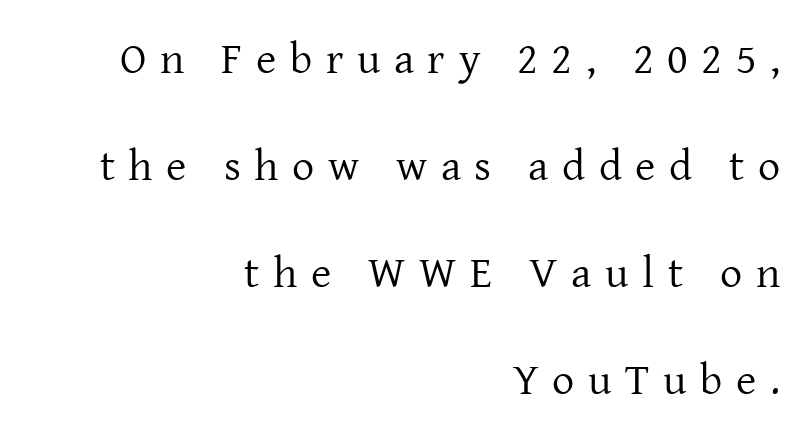
The lettering holds an erect, upright posture throughout. Which margin do the lines hug? The right one — the left edge is uneven. Heft: none added — not bold. Check the space under the baseline: it is left empty. In terms of leading, this rendering errs on the spacious side. The glyphs in this specimen are seriffed.
